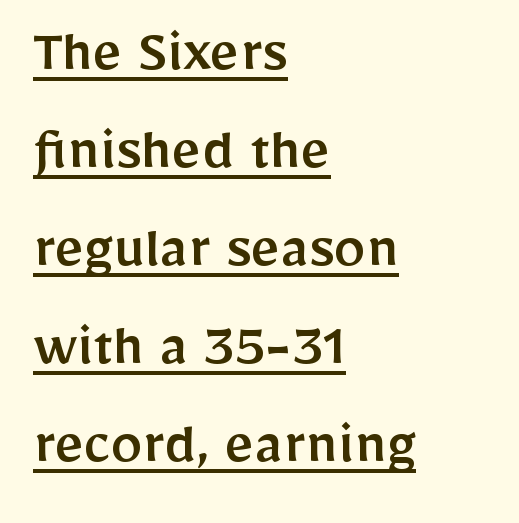
{"serif": "no", "italic": "no", "width": "normal", "stroke_contrast": "low", "x_height": "medium", "monospaced": "no", "underline": "yes", "align": "left", "line_spacing": "normal", "line_spacing_ratio": 1.53, "letter_spacing": "normal", "letter_spacing_em": 0.0, "glyph_px": 64}
